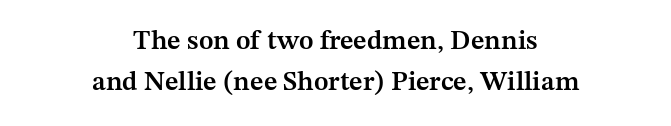
{"italic": "no", "bold": "semi", "underline": "no", "align": "center", "line_spacing": "normal", "line_spacing_ratio": 1.53, "letter_spacing": "normal", "letter_spacing_em": 0.0, "glyph_px": 27}
